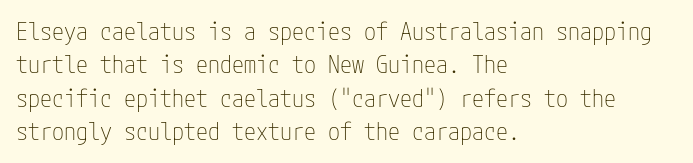
The letterforms sit at book weight or below. Posture: straight, roman, zero tilt. Tracking value appears to be zero — textbook default spacing. The passage shown stacks its lines at a standard gap. Is the block centered? No — it sits flush against the left margin. The foot of each line stays bare and open.
